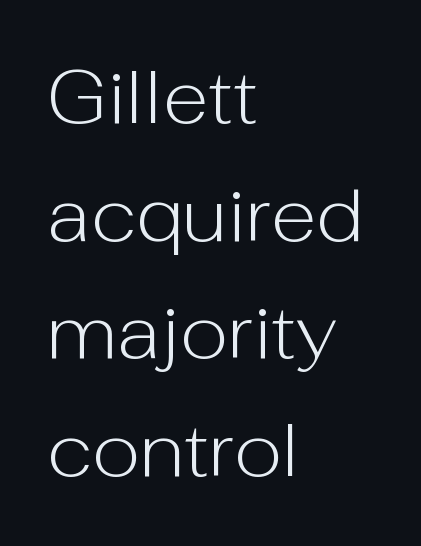
Q: Is the text bold? A: No.
Q: Is the text italic (slanted)? A: No, it is upright.
Q: Is the typeface a serif or a sans-serif typeface? A: Sans-serif.
Q: Is the text underlined? A: No.
Q: How is the paragraph aligned? A: Left-aligned.
Q: Is the spacing between letters normal or unusually wide? A: Normal.
Q: Is the spacing between lines tight, normal or loose? A: Normal.
Q: Width (condensed, normal, or wide)? A: Normal.
Q: Stroke contrast? A: Low.
Q: x-height? A: Medium.
Q: Monospaced? A: No.
